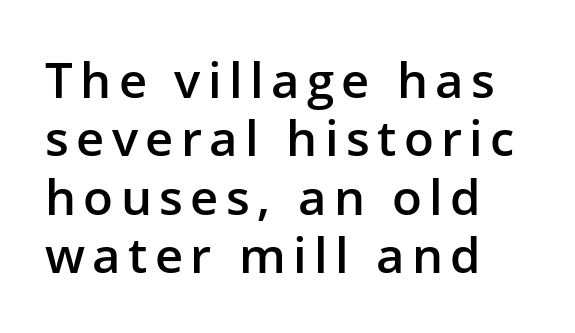
Ordinary non-slanted type is in use. The setting favours the left margin, as ordinary paragraphs usually do. To sum up the face: it is a sans, with no serifs. These lines are rendered in a variable-pitch font.
